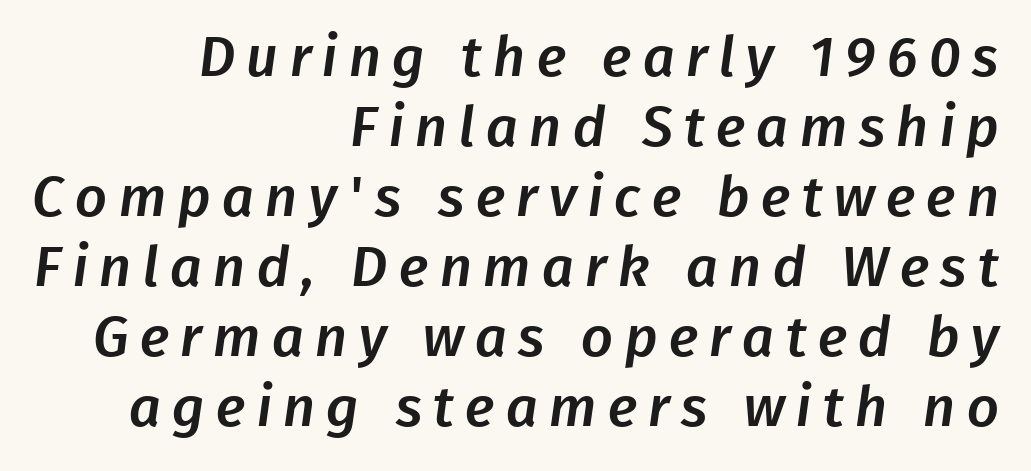
{"serif": "no", "width": "normal", "stroke_contrast": "low", "x_height": "medium", "monospaced": "no", "underline": "no", "align": "right", "line_spacing": "normal", "line_spacing_ratio": 1.25, "letter_spacing": "wide", "letter_spacing_em": 0.2, "glyph_px": 56}
